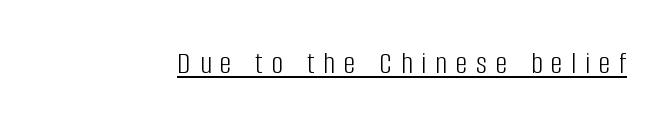
Posture: upright roman. This sample uses expanded letter spacing, leaving extra air between glyphs. These characters rest on top of a visible drawn line. The passage shown is typed in a proportional face where columns would drift.
